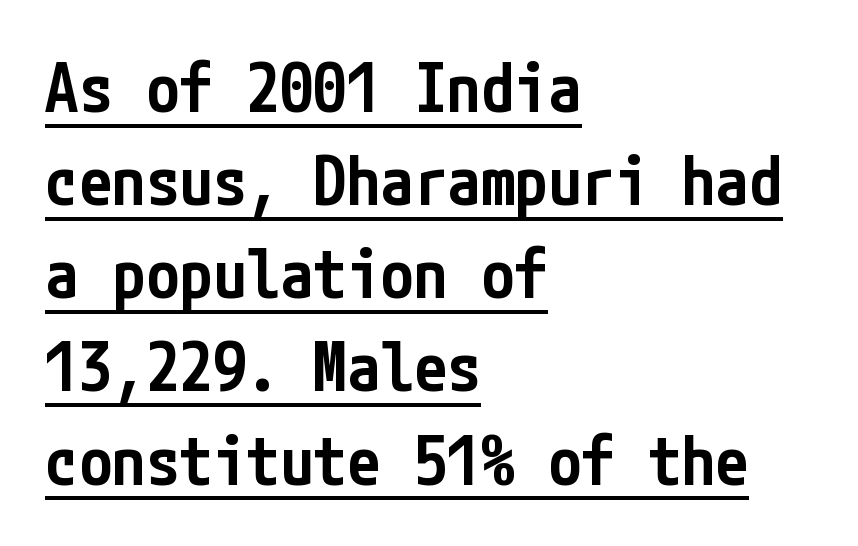
The image shows 67 px semibold, condensed sans-serif type, upright; set left-aligned, normal line spacing (1.39x), normal letter spacing, underlined; low stroke contrast and a medium x-height.
